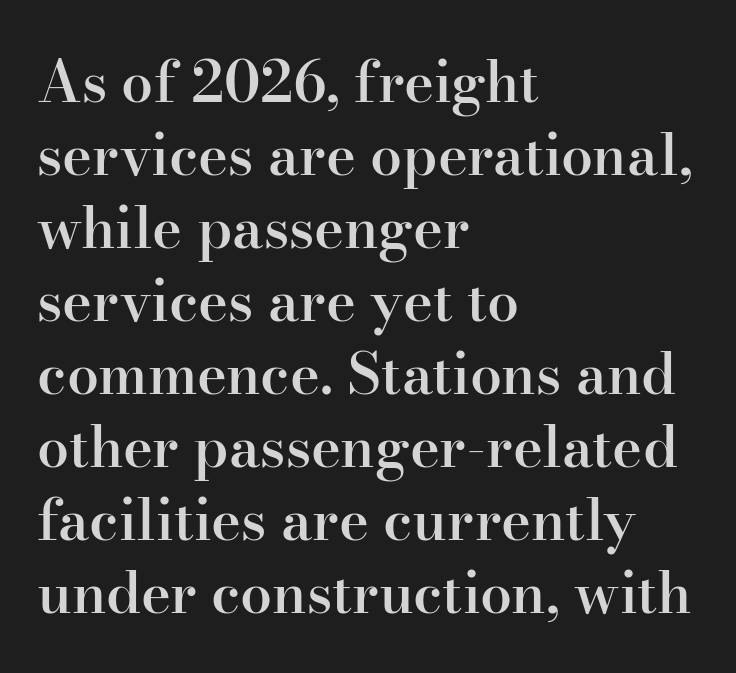
Short and long lines alike share a common starting point at left. Only glyphs here, with clear space below each row. Here the designer chose a conventional face with non-uniform glyph widths. The strokes are fattened partway — semibold, not bold. This is roman type, the default non-slanted kind.
